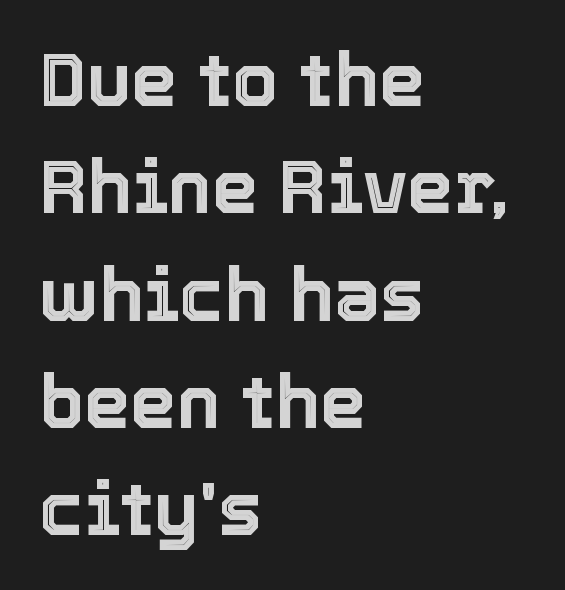
Letters rest on an invisible, unmarked baseline. Varying glyph widths throughout — classic text-font behaviour. Tracking value appears to be zero — textbook default spacing. The rag falls on the right side of this text block. Leading: standard. Italic: no, the glyphs are upright roman.
